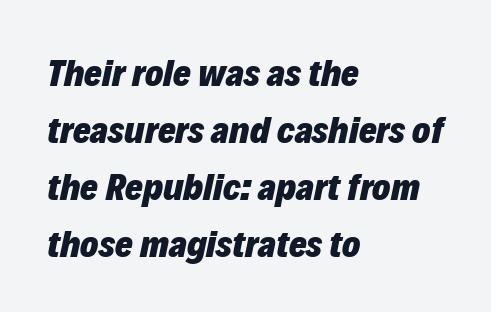
Q: Is the text bold? A: Yes.
Q: Is the text italic (slanted)? A: Yes, it leans right by about 12 degrees.
Q: Is the text underlined? A: No.
Q: How is the paragraph aligned? A: Left-aligned.
Q: Is the spacing between letters normal or unusually wide? A: Normal.
Q: Is the spacing between lines tight, normal or loose? A: Normal.
Q: Width (condensed, normal, or wide)? A: Normal.
Q: Stroke contrast? A: Low.
Q: x-height? A: Medium.
Q: Monospaced? A: No.
